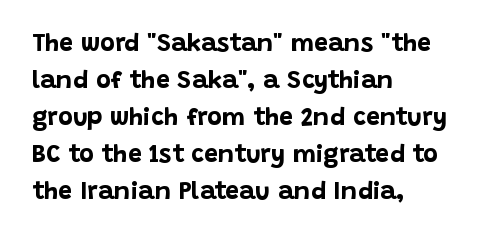
Horizontally, the lines are justified to the leading edge only. These words are printed bold, with thick strokes throughout. These lines sit exactly where default settings would place them. Every character sits straight up, as roman type does. Beneath every word, the page is bare.
